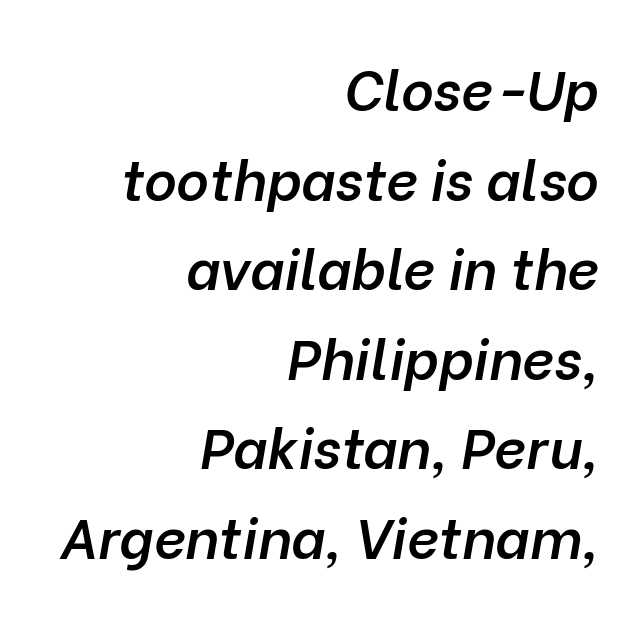
Q: Is the text bold? A: Semi-bold.
Q: Is the text italic (slanted)? A: Yes, it leans right by about 10 degrees.
Q: Is the text underlined? A: No.
Q: How is the paragraph aligned? A: Right-aligned.
Q: Is the spacing between letters normal or unusually wide? A: Normal.
Q: Is the spacing between lines tight, normal or loose? A: Normal.
Q: Width (condensed, normal, or wide)? A: Normal.
Q: Stroke contrast? A: Low.
Q: x-height? A: Medium.
Q: Monospaced? A: No.
